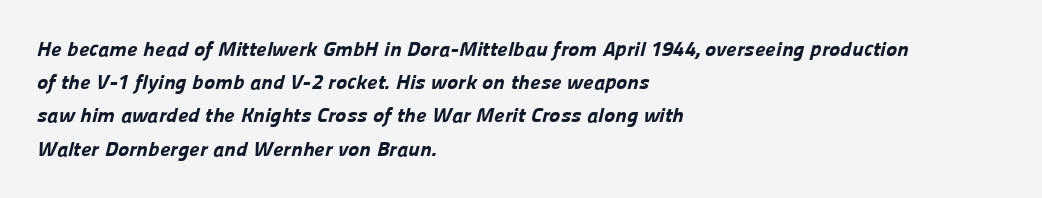
Heavy-handed strokes throughout: this text is bold. Decoration check: the copy has no underline. Leftover space on each line is placed entirely after the last word. What's the leading like? Ordinary, nothing unusual. Each word holds together tightly as a unit, with standard inter-letter gaps.
